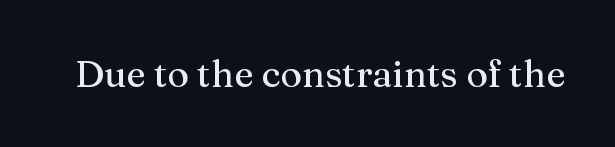
{"serif": "yes", "italic": "no", "width": "normal", "stroke_contrast": "medium", "x_height": "medium", "monospaced": "no", "underline": "no", "letter_spacing": "normal", "letter_spacing_em": 0.0, "glyph_px": 37}
